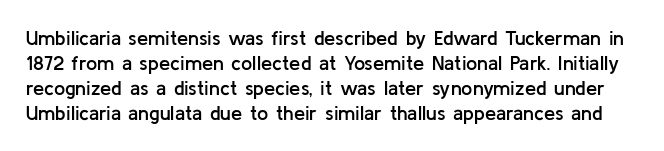
{"italic": "no", "bold": "semi", "underline": "no", "line_spacing": "normal", "line_spacing_ratio": 1.25, "letter_spacing": "normal", "letter_spacing_em": 0.0, "glyph_px": 20}
